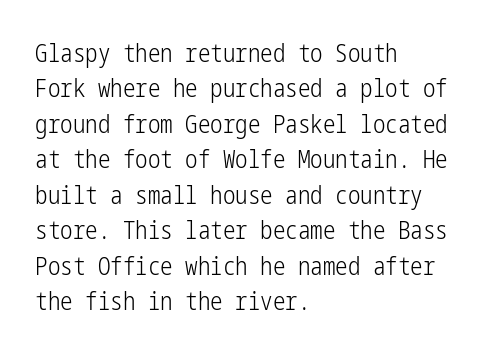
Q: Is the text bold? A: No.
Q: Is the text italic (slanted)? A: No, it is upright.
Q: Is the text underlined? A: No.
Q: How is the paragraph aligned? A: Left-aligned.
Q: Is the spacing between letters normal or unusually wide? A: Normal.
Q: Is the spacing between lines tight, normal or loose? A: Normal.
